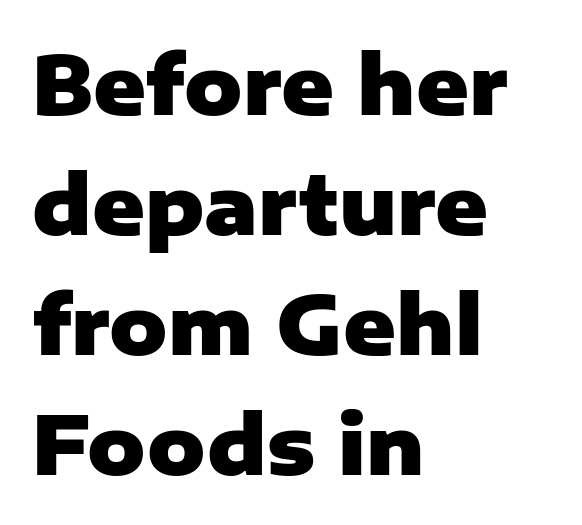
{"serif": "no", "italic": "no", "bold": "yes", "weight": "heavy", "width": "normal", "stroke_contrast": "low", "x_height": "medium", "monospaced": "no", "underline": "no", "align": "left", "line_spacing": "normal", "line_spacing_ratio": 1.5, "letter_spacing": "normal", "letter_spacing_em": 0.0, "glyph_px": 80}
